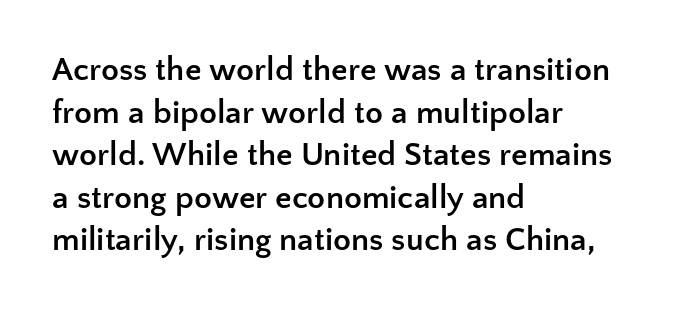
{"serif": "no", "italic": "no", "bold": "yes", "weight": "semibold", "width": "normal", "stroke_contrast": "low", "x_height": "medium", "monospaced": "no", "underline": "no", "align": "left", "line_spacing": "normal", "line_spacing_ratio": 1.29, "letter_spacing": "normal", "letter_spacing_em": 0.0, "glyph_px": 33}
